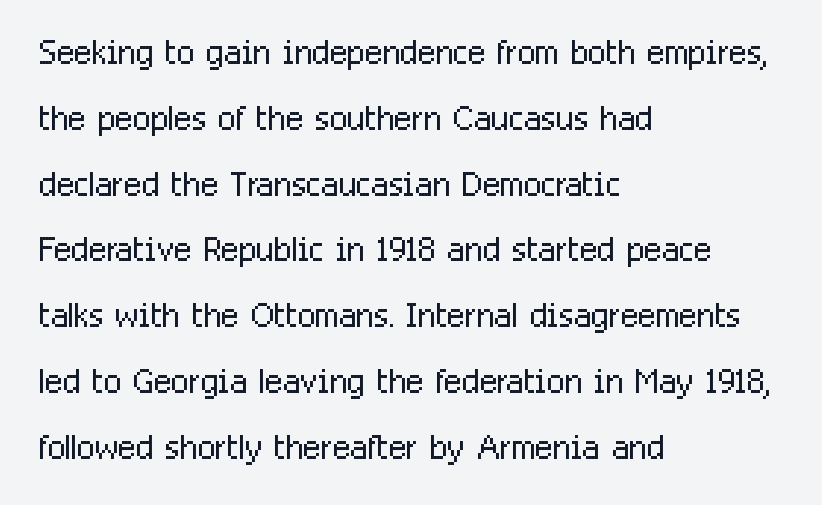
The image shows 47 px light, condensed sans-serif type, upright; set left-aligned, normal line spacing (1.4x), normal letter spacing, not underlined; low stroke contrast and a medium x-height.
